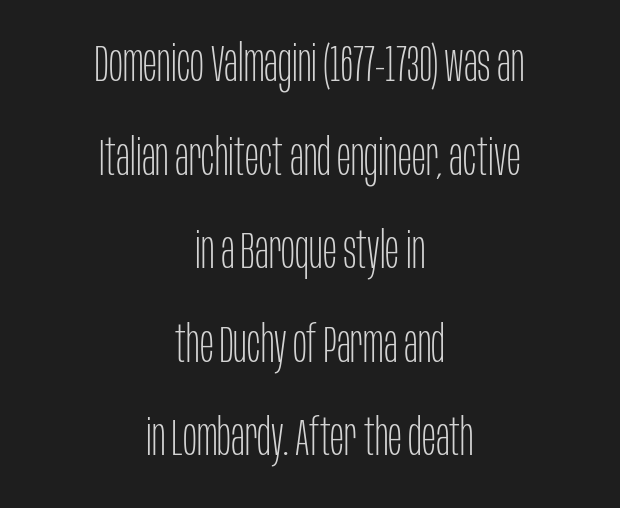
Q: Is the text bold? A: No.
Q: Is the text italic (slanted)? A: No, it is upright.
Q: Is the typeface a serif or a sans-serif typeface? A: Sans-serif.
Q: Is the text underlined? A: No.
Q: How is the paragraph aligned? A: Centered.
Q: Is the spacing between letters normal or unusually wide? A: Normal.
Q: Width (condensed, normal, or wide)? A: Condensed.
Q: Stroke contrast? A: Low.
Q: x-height? A: Large.
Q: Monospaced? A: No.
